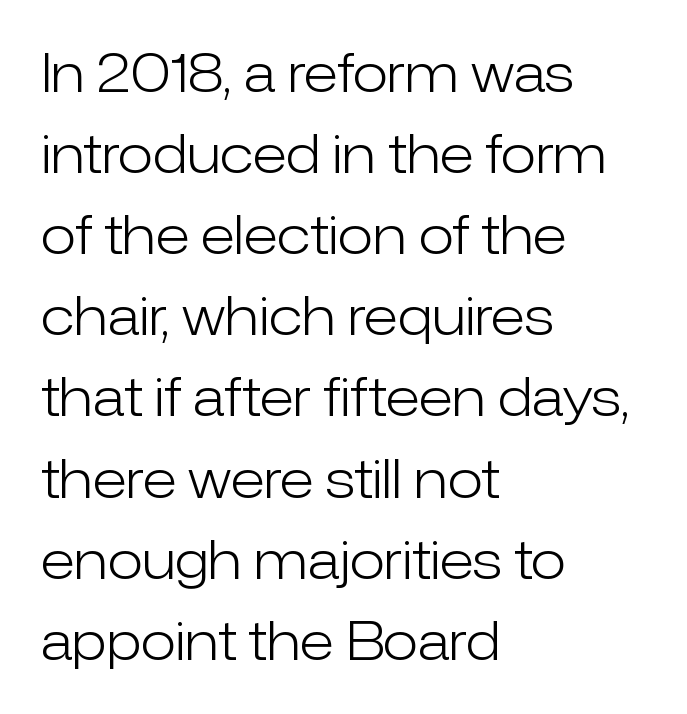
Bold? No — there's no thickening of the strokes. The passage is arranged the way most books set body copy — flush left. A typesetter would label this face a sans. Students, observe: this is what conventionally led text looks like. The letters advance in unequal steps, a hallmark of proportional type.
